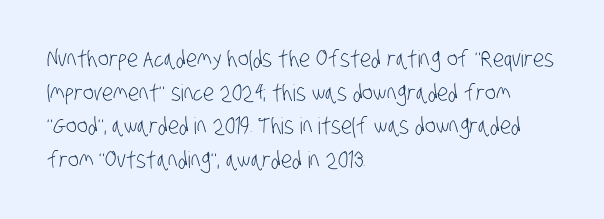
Q: Is the text bold? A: No.
Q: Is the text underlined? A: No.
Q: How is the paragraph aligned? A: Left-aligned.
Q: Is the spacing between letters normal or unusually wide? A: Normal.
Q: Is the spacing between lines tight, normal or loose? A: Normal.
